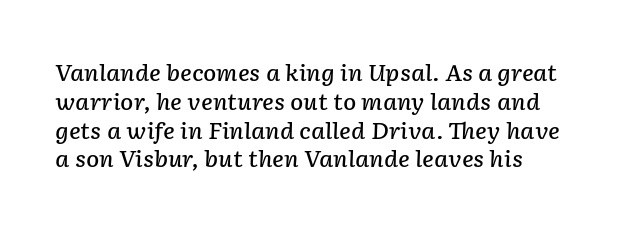
{"italic": "yes", "lean": "right", "slant_degrees": 2, "bold": "semi", "underline": "no", "line_spacing": "normal", "line_spacing_ratio": 1.31, "letter_spacing": "normal", "letter_spacing_em": 0.0, "glyph_px": 22}
